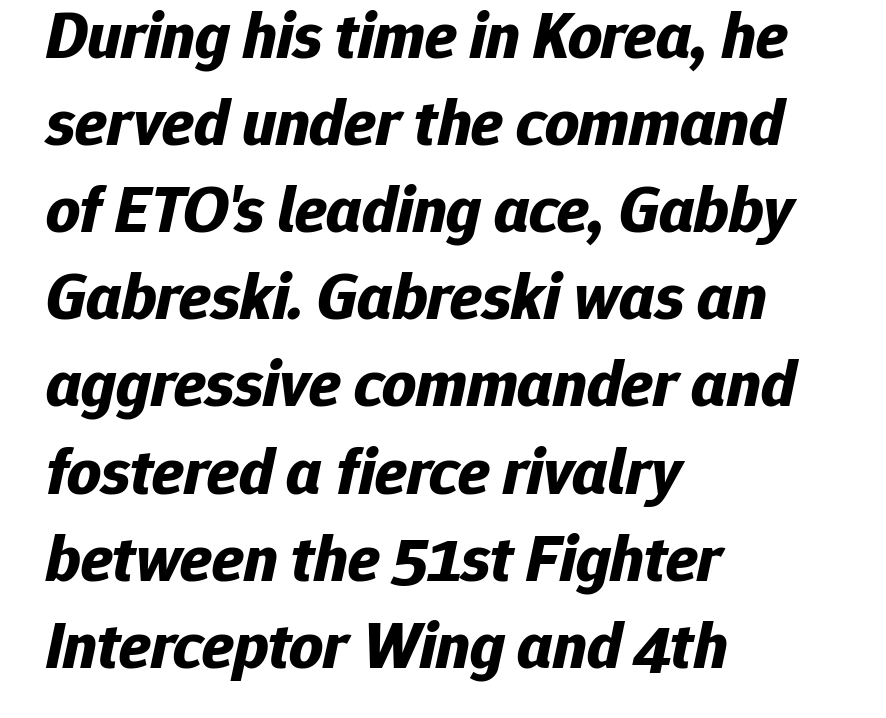
Honestly, the letter spacing is just normal — you wouldn't notice it. Horizontally, the lines are justified to the leading edge only. The passage shown stacks its lines at a standard gap. The space beneath each line is pristine and unruled. Italic? Definitely — the glyphs are oblique.
